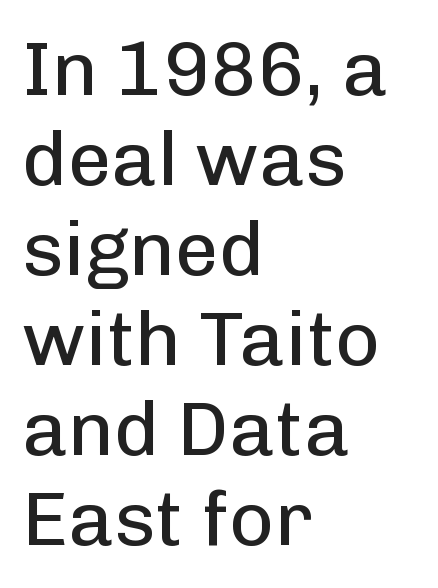
Q: Is the text bold? A: No.
Q: Is the text italic (slanted)? A: No, it is upright.
Q: Is the typeface a serif or a sans-serif typeface? A: Sans-serif.
Q: Is the text underlined? A: No.
Q: How is the paragraph aligned? A: Left-aligned.
Q: Is the spacing between letters normal or unusually wide? A: Normal.
Q: Width (condensed, normal, or wide)? A: Normal.
Q: Stroke contrast? A: Low.
Q: x-height? A: Medium.
Q: Monospaced? A: No.
